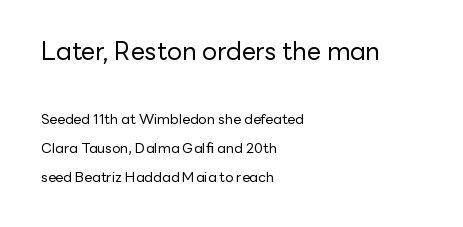
{"italic": "no", "bold": "no", "underline": "no", "align": "left", "line_spacing": "loose", "line_spacing_ratio": 2.07, "letter_spacing": "normal", "letter_spacing_em": 0.0, "larger_block": "first", "size_ratio": 1.79, "glyph_px": 25}
